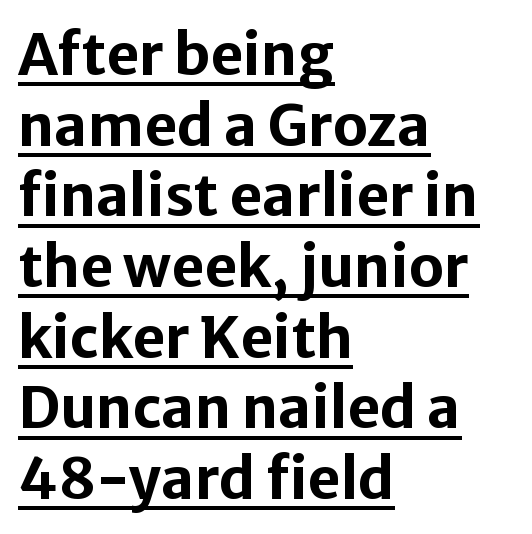
Q: Is the text bold? A: Yes.
Q: Is the text italic (slanted)? A: No, it is upright.
Q: Is the typeface a serif or a sans-serif typeface? A: Sans-serif.
Q: Is the text underlined? A: Yes.
Q: How is the paragraph aligned? A: Left-aligned.
Q: Is the spacing between letters normal or unusually wide? A: Normal.
Q: Width (condensed, normal, or wide)? A: Normal.
Q: Stroke contrast? A: Low.
Q: x-height? A: Medium.
Q: Monospaced? A: No.
